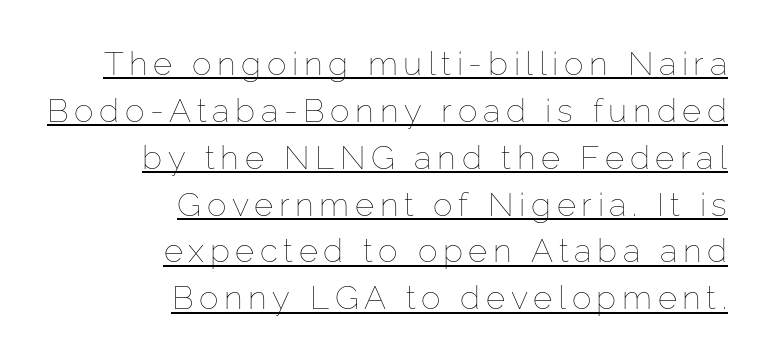
Proportional: the letters do not fall into vertical columns. No letter is thick-stroked: the sample isn't bold. A typesetter would mark this as roman, not italic. Horizontal alignment here is rightward, an uncommon choice for prose.
